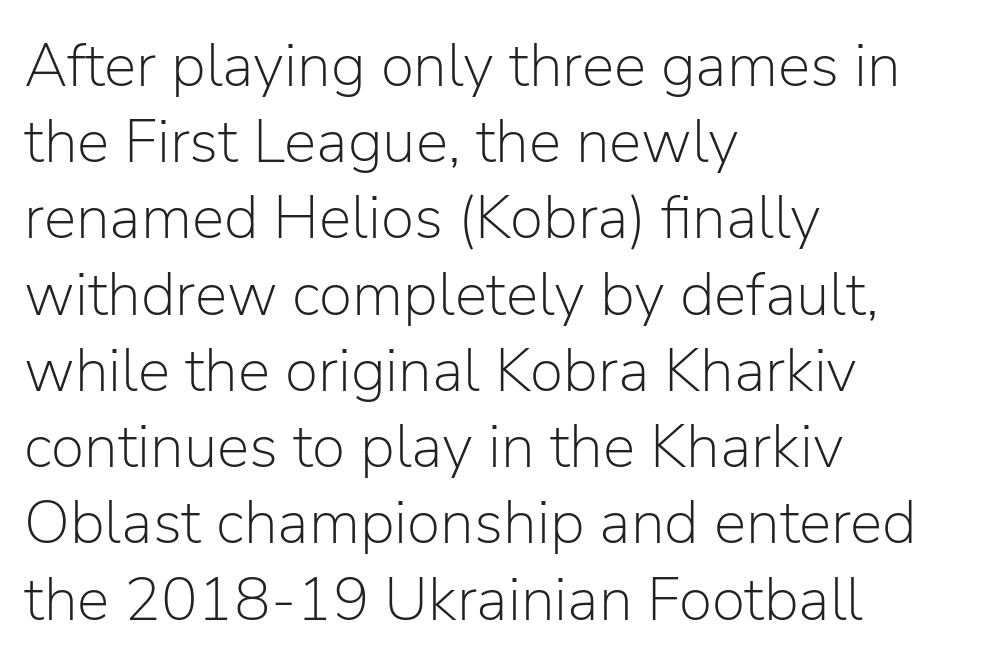
Q: Is the text bold? A: No.
Q: Is the text italic (slanted)? A: No, it is upright.
Q: Is the typeface a serif or a sans-serif typeface? A: Sans-serif.
Q: Is the text underlined? A: No.
Q: How is the paragraph aligned? A: Left-aligned.
Q: Is the spacing between letters normal or unusually wide? A: Normal.
Q: Is the spacing between lines tight, normal or loose? A: Normal.
Q: Width (condensed, normal, or wide)? A: Normal.
Q: Stroke contrast? A: Low.
Q: x-height? A: Medium.
Q: Monospaced? A: No.
